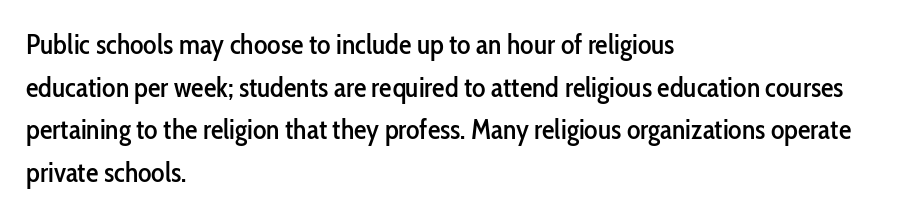
{"serif": "no", "italic": "no", "width": "condensed", "stroke_contrast": "low", "x_height": "medium", "monospaced": "no", "underline": "no", "align": "left", "line_spacing": "normal", "line_spacing_ratio": 1.52, "letter_spacing": "normal", "letter_spacing_em": 0.0, "glyph_px": 28}
